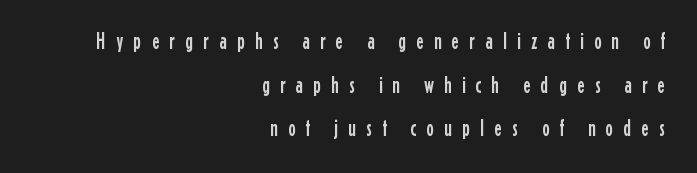
A bare baseline throughout the passage. The text block is weighted toward the right margin, trailing off unevenly leftward. The face used here is rendered with a markedly widened letterfit. Whoever set this chose breathing room over compactness in the vertical rhythm. In terms of posture, this sample is upright.
